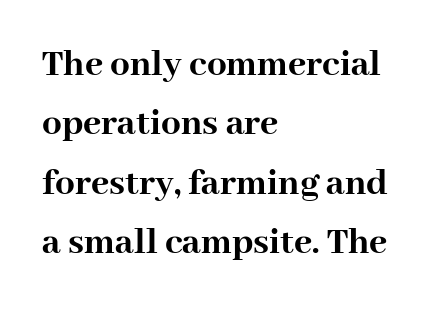
{"serif": "yes", "italic": "no", "bold": "yes", "weight": "semibold", "width": "normal", "stroke_contrast": "high", "x_height": "medium", "monospaced": "no", "underline": "no", "align": "left", "line_spacing": "normal", "line_spacing_ratio": 1.52, "letter_spacing": "normal", "letter_spacing_em": 0.0, "glyph_px": 39}
